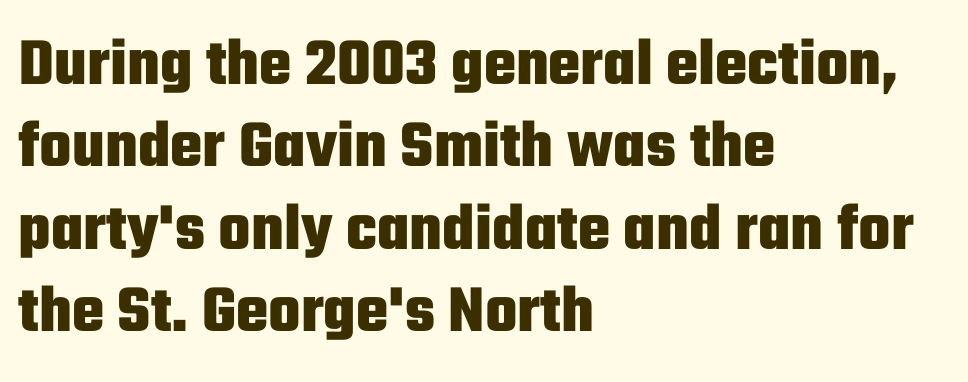
{"serif": "no", "italic": "no", "bold": "yes", "weight": "heavy", "width": "condensed", "stroke_contrast": "low", "x_height": "medium", "monospaced": "no", "underline": "no", "align": "left", "line_spacing_ratio": 1.21, "letter_spacing": "normal", "letter_spacing_em": 0.0, "glyph_px": 68}
